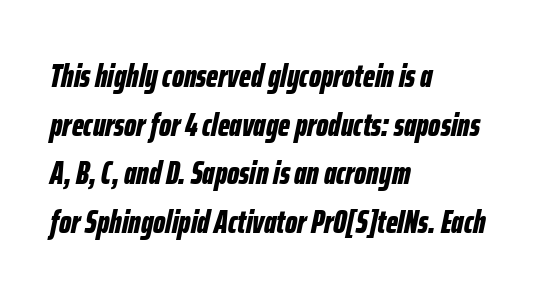
{"italic": "yes", "lean": "right", "slant_degrees": 12, "bold": "yes", "weight": "bold", "width": "condensed", "stroke_contrast": "low", "x_height": "medium", "monospaced": "no", "underline": "no", "align": "left", "line_spacing": "normal", "line_spacing_ratio": 1.52, "letter_spacing": "normal", "letter_spacing_em": 0.0, "glyph_px": 32}
